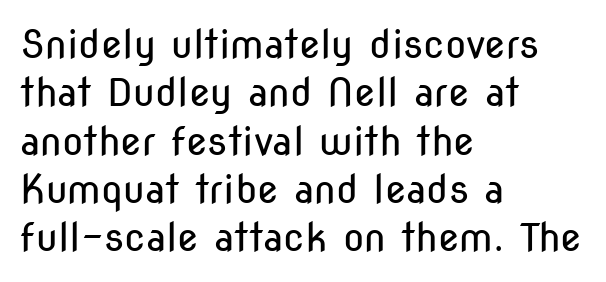
{"serif": "no", "italic": "no", "bold": "no", "weight": "regular", "width": "condensed", "stroke_contrast": "low", "x_height": "medium", "monospaced": "no", "underline": "no", "align": "left", "line_spacing_ratio": 1.24, "letter_spacing": "normal", "letter_spacing_em": 0.0, "glyph_px": 39}
